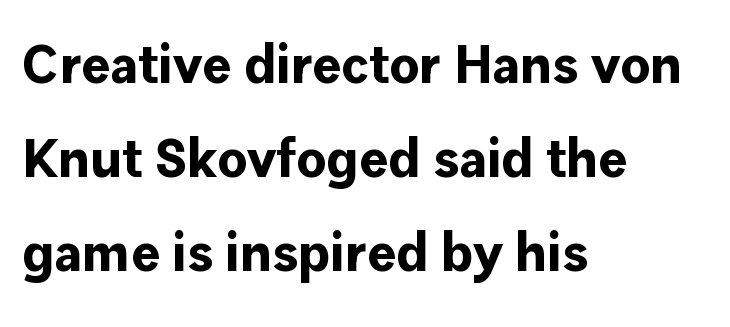
Q: Is the text bold? A: Yes.
Q: Is the text italic (slanted)? A: No, it is upright.
Q: Is the typeface a serif or a sans-serif typeface? A: Sans-serif.
Q: Is the text underlined? A: No.
Q: How is the paragraph aligned? A: Left-aligned.
Q: Is the spacing between letters normal or unusually wide? A: Normal.
Q: Width (condensed, normal, or wide)? A: Normal.
Q: Stroke contrast? A: Low.
Q: x-height? A: Medium.
Q: Monospaced? A: No.
